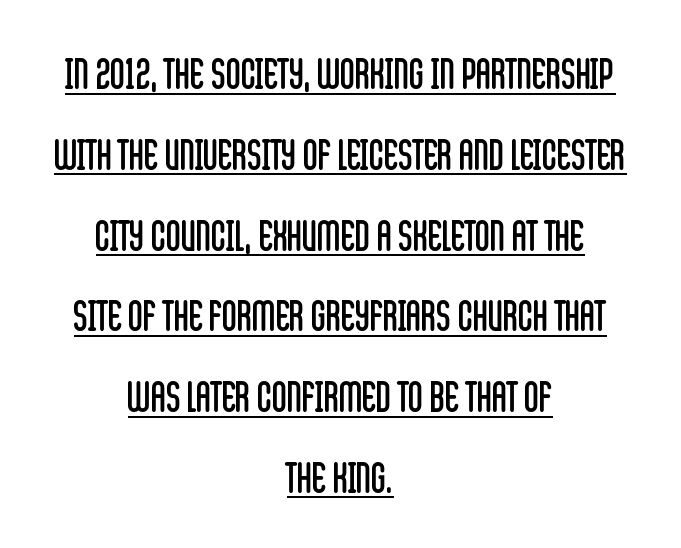
Q: Is the text bold? A: No.
Q: Is the text italic (slanted)? A: No, it is upright.
Q: Is the typeface a serif or a sans-serif typeface? A: Sans-serif.
Q: Is the text underlined? A: Yes.
Q: How is the paragraph aligned? A: Centered.
Q: Is the spacing between letters normal or unusually wide? A: Normal.
Q: Is the spacing between lines tight, normal or loose? A: Loose.
Q: Width (condensed, normal, or wide)? A: Condensed.
Q: Stroke contrast? A: Low.
Q: x-height? A: Large.
Q: Monospaced? A: No.
